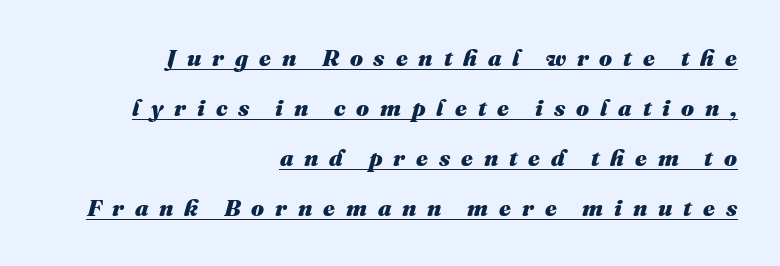
{"italic": "yes", "lean": "right", "slant_degrees": 16, "bold": "yes", "underline": "yes", "align": "right", "line_spacing": "loose", "line_spacing_ratio": 2.18, "letter_spacing": "wide", "letter_spacing_em": 0.47, "glyph_px": 23}
